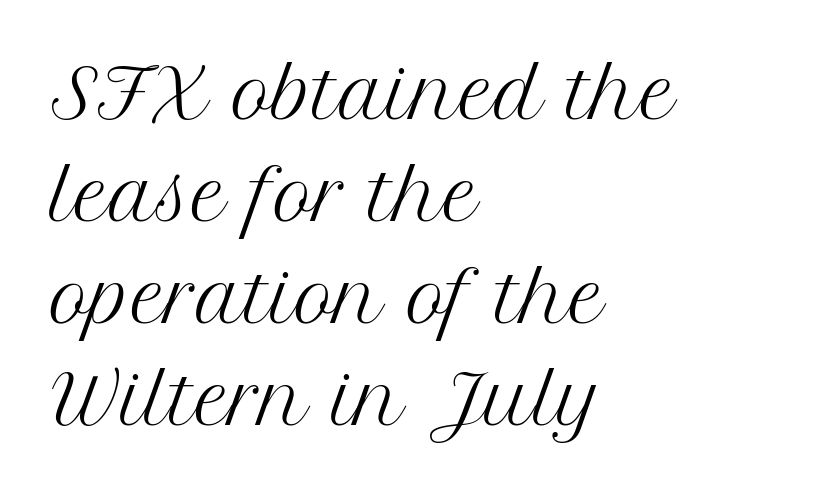
Short note: letters normally spaced. Interline gaps are of average width in this sample.
